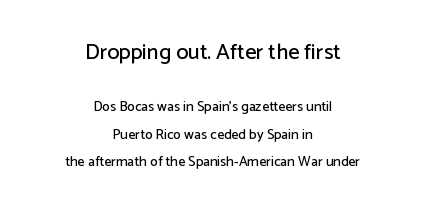
Q: Is the text italic (slanted)? A: No, it is upright.
Q: Is the text underlined? A: No.
Q: How is the paragraph aligned? A: Centered.
Q: Is the spacing between letters normal or unusually wide? A: Normal.
Q: Is the spacing between lines tight, normal or loose? A: Loose.
Q: Which block of text is set in a larger size, the first (top) or the second (bottom)? A: The first (top) one.
